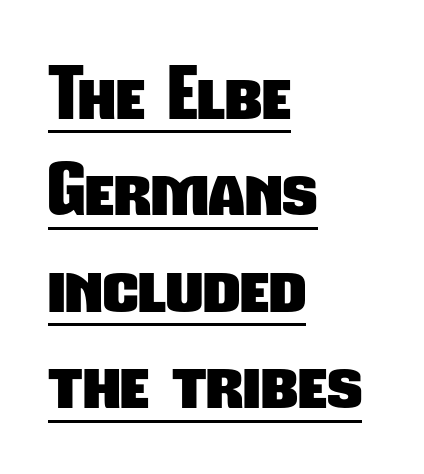
{"serif": "no", "bold": "yes", "weight": "heavy", "width": "condensed", "stroke_contrast": "low", "x_height": "medium", "monospaced": "no", "underline": "yes", "align": "left", "line_spacing": "normal", "line_spacing_ratio": 1.34, "letter_spacing": "normal", "letter_spacing_em": 0.0, "glyph_px": 72}
